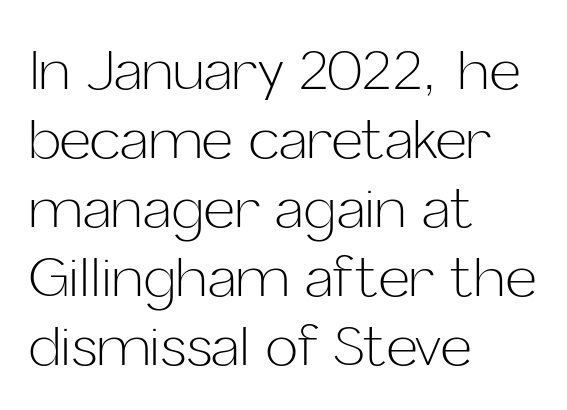
{"serif": "no", "italic": "no", "bold": "no", "weight": "light", "width": "normal", "stroke_contrast": "low", "x_height": "medium", "monospaced": "no", "underline": "no", "align": "left", "line_spacing": "normal", "line_spacing_ratio": 1.28, "letter_spacing": "normal", "letter_spacing_em": 0.0, "glyph_px": 54}
